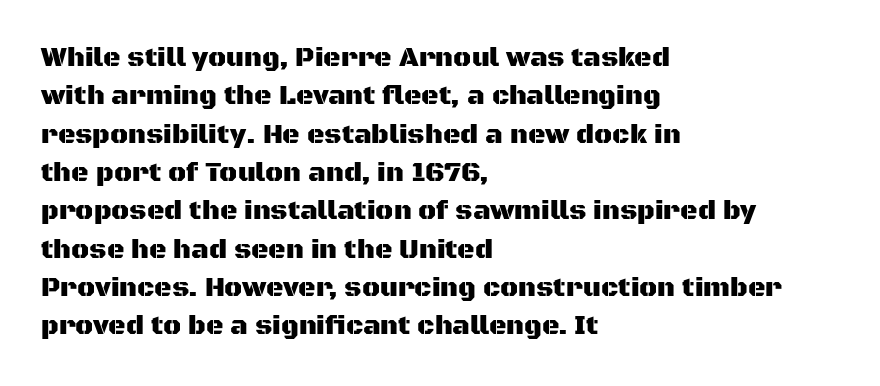
Q: Is the text italic (slanted)? A: No, it is upright.
Q: Is the text underlined? A: No.
Q: How is the paragraph aligned? A: Left-aligned.
Q: Is the spacing between letters normal or unusually wide? A: Normal.
Q: Is the spacing between lines tight, normal or loose? A: Normal.
